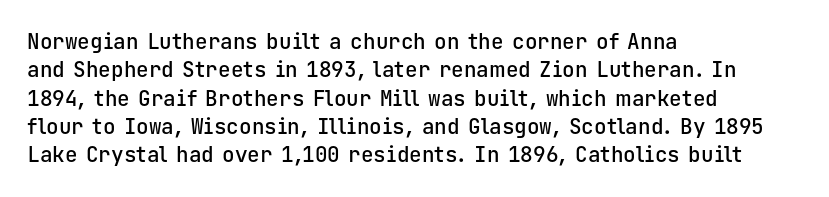
{"italic": "no", "bold": "semi", "underline": "no", "align": "left", "line_spacing": "normal", "line_spacing_ratio": 1.35, "letter_spacing": "normal", "letter_spacing_em": 0.0, "glyph_px": 21}
